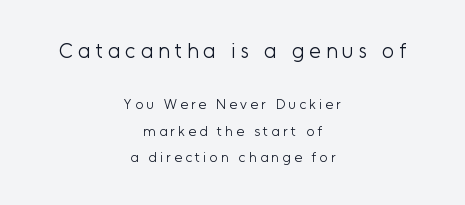
The typesetter chose a symmetrical, centered arrangement here. The baseline area is clear. Short note: letters widely spaced. These lines stand farther apart than default settings would place them. Unlike italic type, these characters show no tilt at all.
